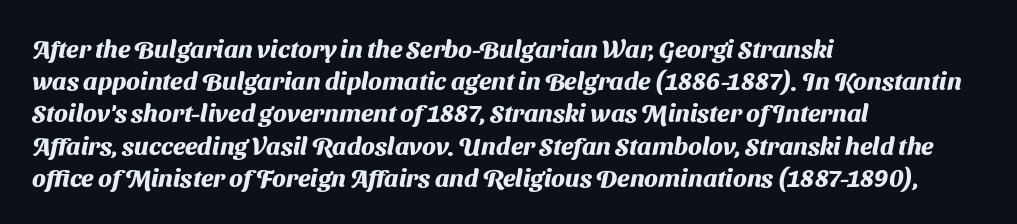
{"bold": "yes", "underline": "no", "align": "left", "line_spacing": "normal", "line_spacing_ratio": 1.29, "letter_spacing": "normal", "letter_spacing_em": 0.0, "glyph_px": 25}
